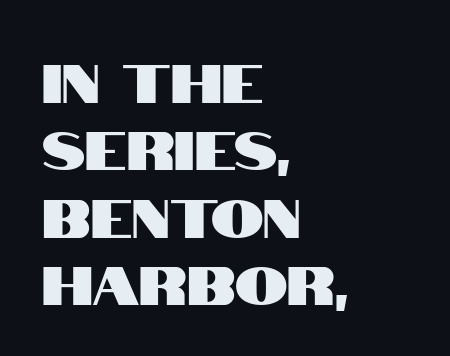
The image shows 53 px condensed sans-serif type, upright; set left-aligned, normal line spacing (1.27x), normal letter spacing, not underlined; high stroke contrast and a large x-height.
